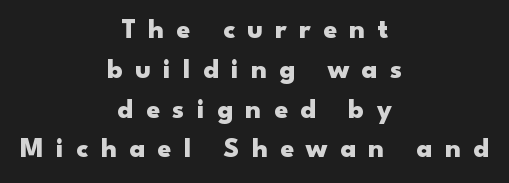
Q: Is the text bold? A: Yes.
Q: Is the text italic (slanted)? A: No, it is upright.
Q: Is the typeface a serif or a sans-serif typeface? A: Sans-serif.
Q: Is the text underlined? A: No.
Q: How is the paragraph aligned? A: Centered.
Q: Is the spacing between letters normal or unusually wide? A: Unusually wide.
Q: Is the spacing between lines tight, normal or loose? A: Normal.
Q: Width (condensed, normal, or wide)? A: Wide.
Q: Stroke contrast? A: Low.
Q: x-height? A: Small.
Q: Monospaced? A: No.
